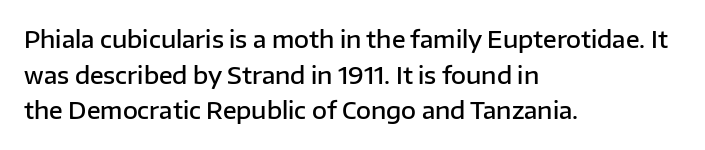
{"italic": "no", "bold": "semi", "underline": "no", "align": "left", "line_spacing": "normal", "line_spacing_ratio": 1.55, "letter_spacing": "normal", "letter_spacing_em": 0.0, "glyph_px": 23}
